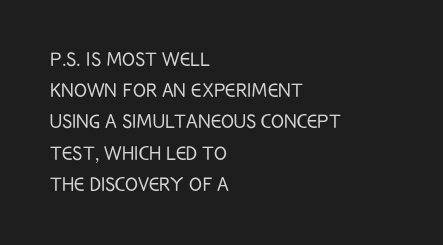
The image shows 24 px text type, upright; set left-aligned, normal line spacing (1.3x), normal letter spacing, not underlined.
